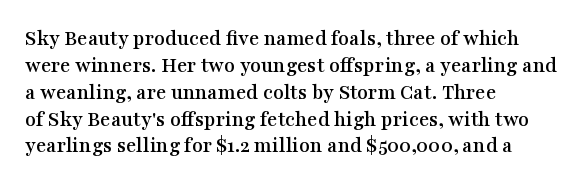
The image shows 22 px text type, upright; set left-aligned, line spacing 1.22x, normal letter spacing, not underlined.
